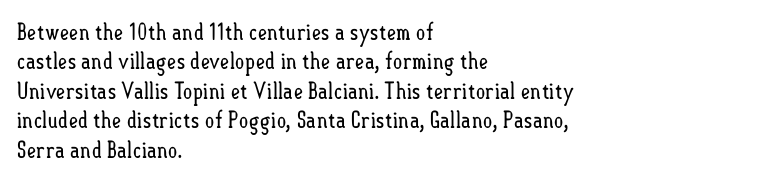
Q: Is the text bold? A: No.
Q: Is the text italic (slanted)? A: No, it is upright.
Q: Is the text underlined? A: No.
Q: How is the paragraph aligned? A: Left-aligned.
Q: Is the spacing between letters normal or unusually wide? A: Normal.
Q: Is the spacing between lines tight, normal or loose? A: Normal.
